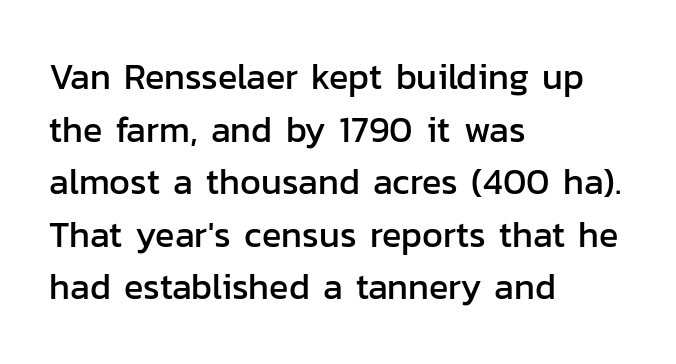
Default kerning and tracking; the words read as compact shapes. Regarding serifs, this sample does without them. Every row of glyphs begins at an identical x-position on the left. One glance says typical: line gaps are just what's usual. Is this a fixed-width face? No — the glyphs have proportional, varying widths. Lines of text with bare space underneath.
